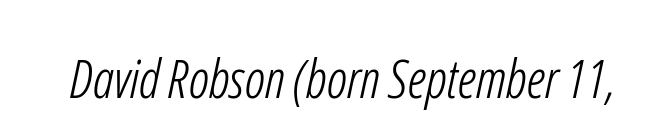
The image shows 53 px light, condensed sans-serif type; set normal letter spacing, not underlined; low stroke contrast and a medium x-height.
